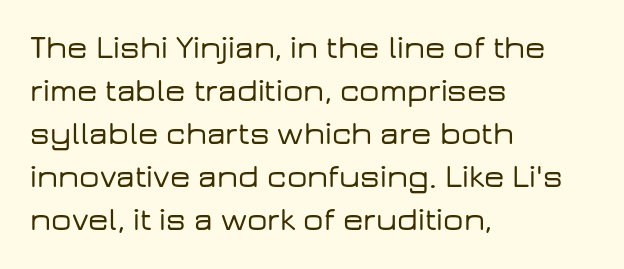
Q: Is the text italic (slanted)? A: No, it is upright.
Q: Is the typeface a serif or a sans-serif typeface? A: Sans-serif.
Q: Is the text underlined? A: No.
Q: How is the paragraph aligned? A: Left-aligned.
Q: Is the spacing between letters normal or unusually wide? A: Normal.
Q: Is the spacing between lines tight, normal or loose? A: Normal.
Q: Width (condensed, normal, or wide)? A: Wide.
Q: Stroke contrast? A: Low.
Q: x-height? A: Medium.
Q: Monospaced? A: No.
